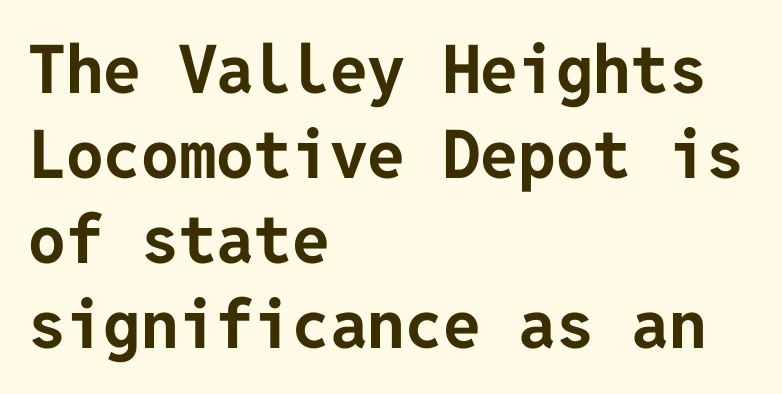
The letters carry no serifs — their stems end cleanly without finishing strokes. Students, observe: this is what conventionally led text looks like. This rendering uses left alignment, leaving the right contour irregular. Nobody touched the tracking dial on this one. Upright lettering throughout. Set as a true bold cut, around the 700 mark.
